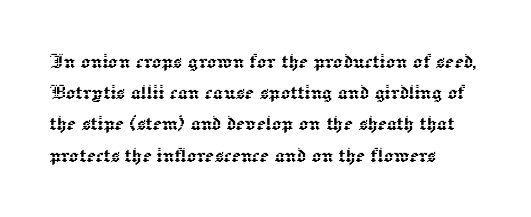
Does the copy run flush right? No — it runs flush left. The font's upright variant was chosen for this text. Descender tails drop into unmarked territory. Reading down the column, the eye jumps a familiar distance to each next line.
